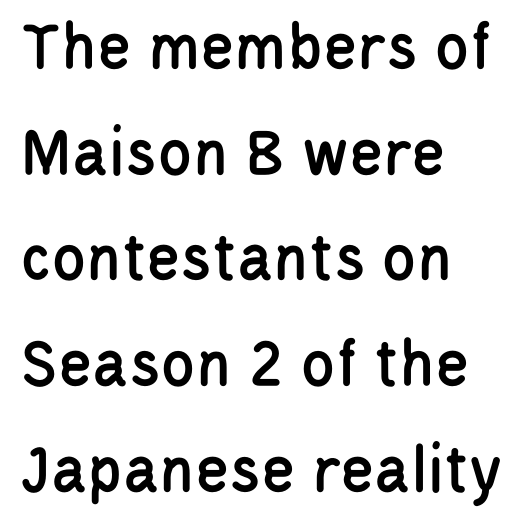
The typeface chosen for these lines omits serifs. The compositor pushed each line to the left boundary. Italic? Not at all — the glyphs are vertical. Between one letter and the next there's only the usual sliver of space. The string is rendered with underlining switched off.
